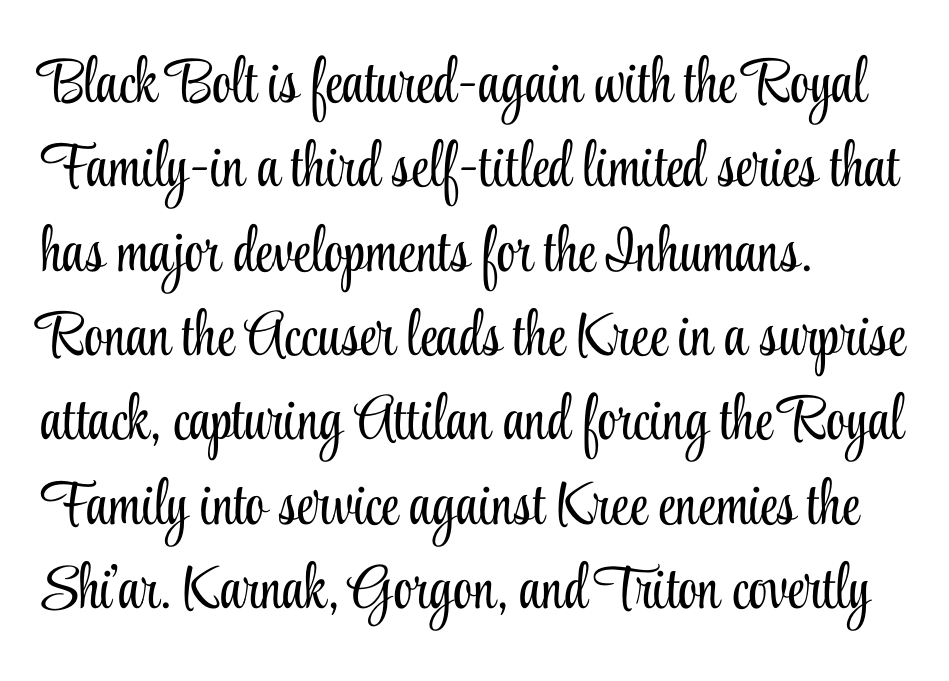
Varying glyph widths throughout — classic text-font behaviour. Observe the serifs anchoring each vertical stroke in this sample. The line-height multiplier appears to be the usual default.
